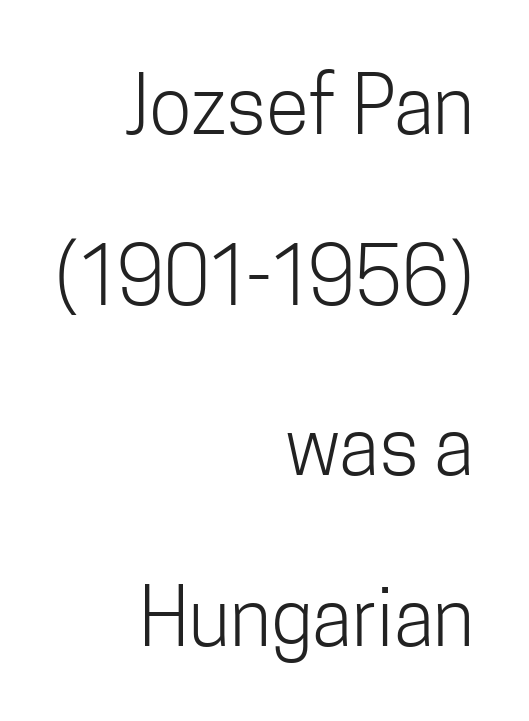
Q: Is the text bold? A: No.
Q: Is the text italic (slanted)? A: No, it is upright.
Q: Is the typeface a serif or a sans-serif typeface? A: Sans-serif.
Q: Is the text underlined? A: No.
Q: How is the paragraph aligned? A: Right-aligned.
Q: Is the spacing between letters normal or unusually wide? A: Normal.
Q: Is the spacing between lines tight, normal or loose? A: Loose.
Q: Width (condensed, normal, or wide)? A: Condensed.
Q: Stroke contrast? A: Low.
Q: x-height? A: Medium.
Q: Monospaced? A: No.
